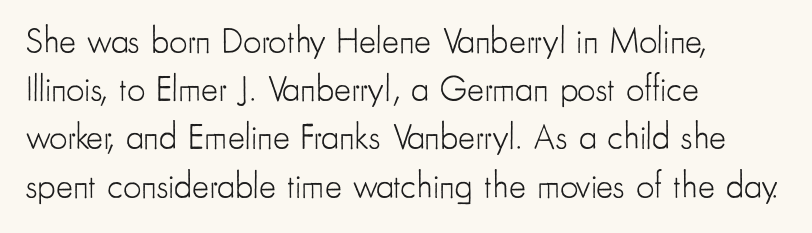
Stem width sits at or under what a default text font uses. Regarding serifs, this sample does without them. The type is set solid horizontally, with unmodified tracking. The rendering uses natural spacing where letterforms have individual widths.
